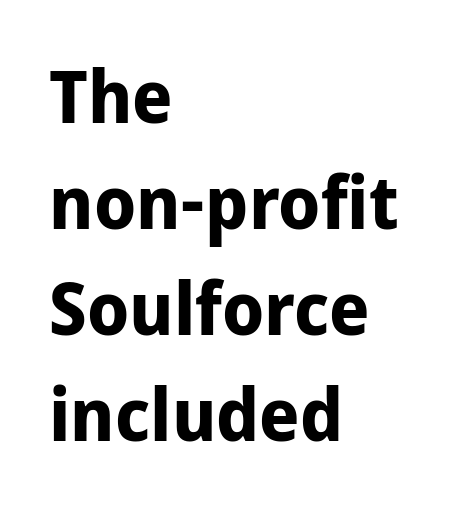
How are the letters spaced? Ordinarily, with no added tracking. Thick stems and heavy bowls — unmistakably bold. The letters advance in unequal steps, a hallmark of proportional type. A bare baseline throughout the passage. Vertically, the passage feels balanced, rows spaced as you'd expect.
